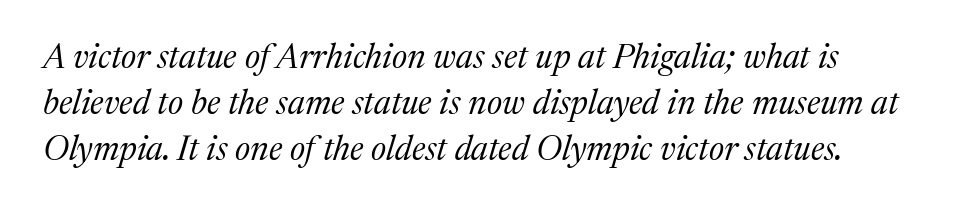
Q: Is the text bold? A: No.
Q: Is the text italic (slanted)? A: Yes, it leans right by about 17 degrees.
Q: Is the typeface a serif or a sans-serif typeface? A: Serif.
Q: Is the text underlined? A: No.
Q: Is the spacing between letters normal or unusually wide? A: Normal.
Q: Is the spacing between lines tight, normal or loose? A: Normal.
Q: Width (condensed, normal, or wide)? A: Normal.
Q: Stroke contrast? A: Medium.
Q: x-height? A: Medium.
Q: Monospaced? A: No.
